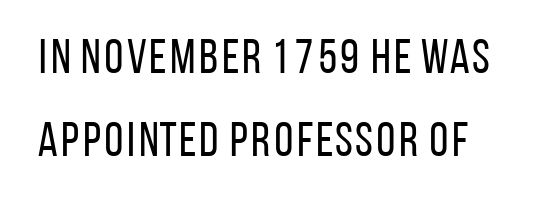
Q: Is the text bold? A: No.
Q: Is the text italic (slanted)? A: No, it is upright.
Q: Is the typeface a serif or a sans-serif typeface? A: Sans-serif.
Q: Is the text underlined? A: No.
Q: Is the spacing between letters normal or unusually wide? A: Normal.
Q: Width (condensed, normal, or wide)? A: Condensed.
Q: Stroke contrast? A: Low.
Q: x-height? A: Large.
Q: Monospaced? A: No.
